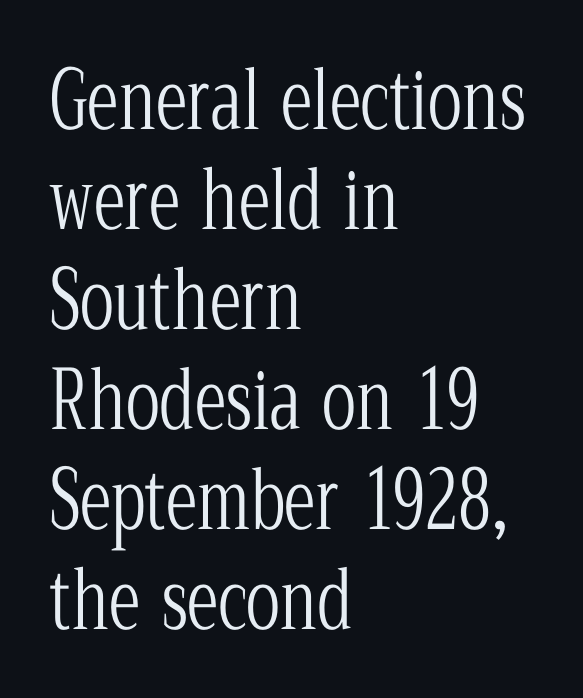
The image shows 80 px light, condensed serif type, upright; set left-aligned, normal line spacing (1.25x), normal letter spacing, not underlined; low stroke contrast and a medium x-height.
